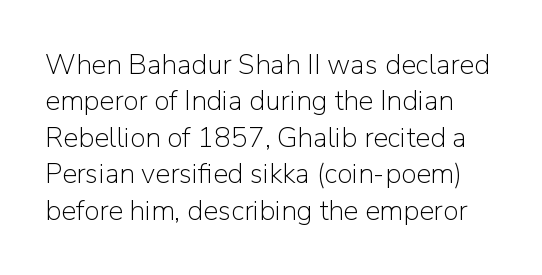
{"serif": "no", "italic": "no", "bold": "no", "weight": "light", "width": "normal", "stroke_contrast": "low", "x_height": "medium", "monospaced": "no", "underline": "no", "line_spacing": "normal", "line_spacing_ratio": 1.3, "letter_spacing": "normal", "letter_spacing_em": 0.0, "glyph_px": 28}
